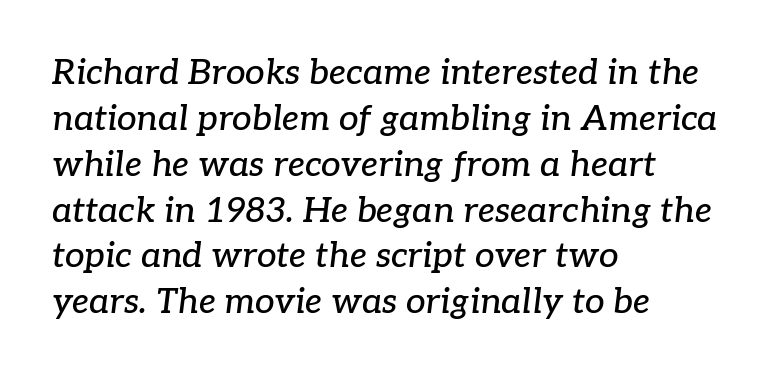
Q: Is the text italic (slanted)? A: Yes, it leans right by about 7 degrees.
Q: Is the typeface a serif or a sans-serif typeface? A: Serif.
Q: Is the text underlined? A: No.
Q: How is the paragraph aligned? A: Left-aligned.
Q: Is the spacing between letters normal or unusually wide? A: Normal.
Q: Is the spacing between lines tight, normal or loose? A: Normal.
Q: Width (condensed, normal, or wide)? A: Normal.
Q: Stroke contrast? A: Low.
Q: x-height? A: Medium.
Q: Monospaced? A: No.
